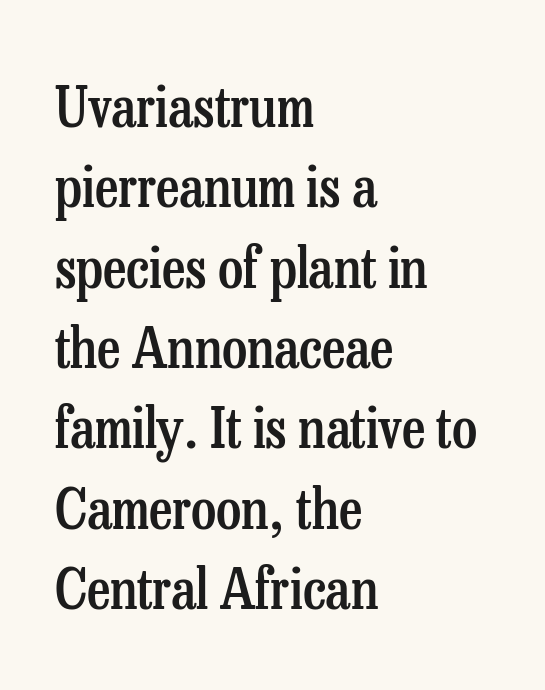
The image shows 57 px semibold, condensed serif type, upright; set left-aligned, normal line spacing (1.41x), normal letter spacing, not underlined; low stroke contrast and a medium x-height.
